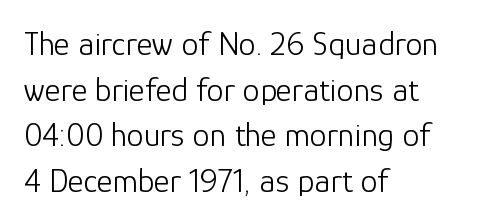
There is no visible air inserted between adjacent glyphs. Think of a printed novel: that variable character pitch is what you see here. Successive baselines arrive at the customary interval. This is sans-serif lettering, the kind often seen on screens and signage.
